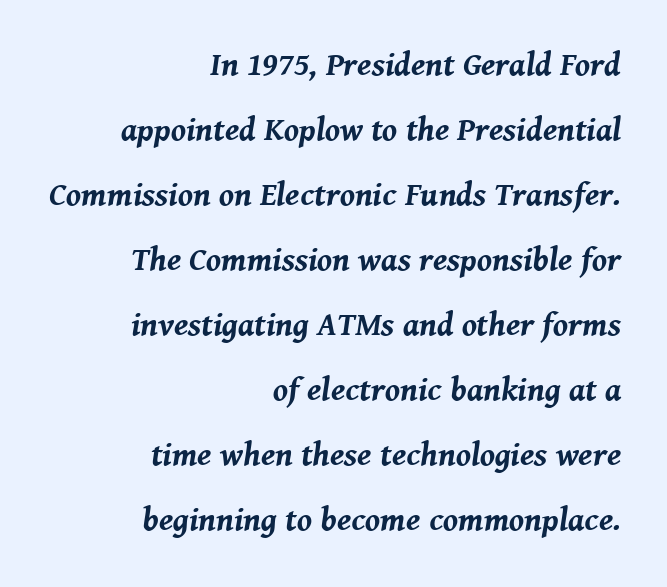
{"italic": "yes", "lean": "right", "slant_degrees": 8, "bold": "yes", "weight": "bold", "width": "normal", "stroke_contrast": "medium", "x_height": "medium", "monospaced": "no", "underline": "no", "align": "right", "line_spacing": "loose", "line_spacing_ratio": 1.97, "letter_spacing": "normal", "letter_spacing_em": 0.0, "glyph_px": 33}
